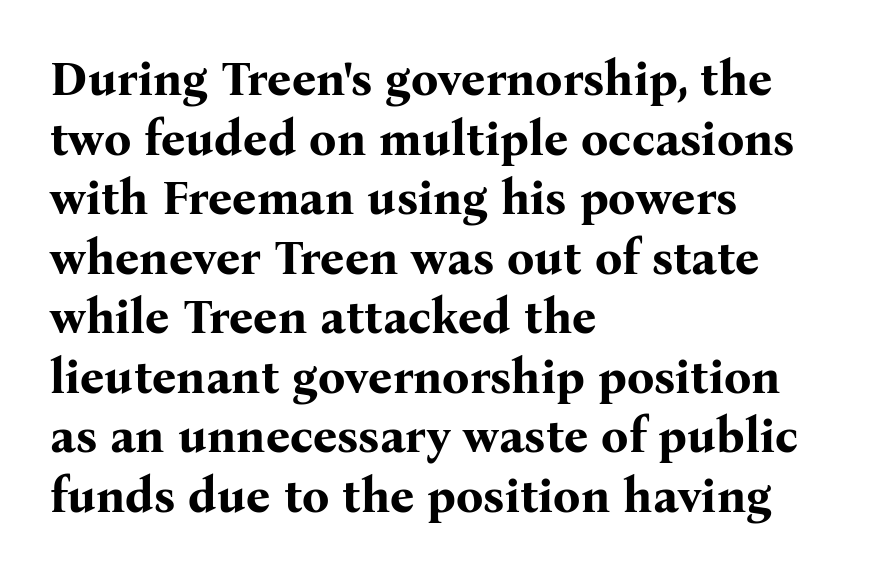
The image shows 48 px bold serif type, upright; set left-aligned, line spacing 1.24x, normal letter spacing, not underlined; medium stroke contrast and a medium x-height.
